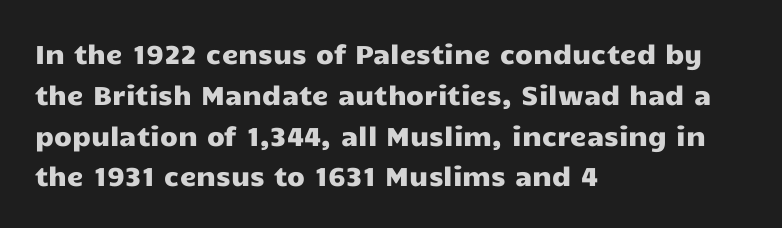
{"italic": "no", "underline": "no", "align": "left", "line_spacing": "normal", "line_spacing_ratio": 1.57, "letter_spacing": "normal", "letter_spacing_em": 0.0, "glyph_px": 26}
